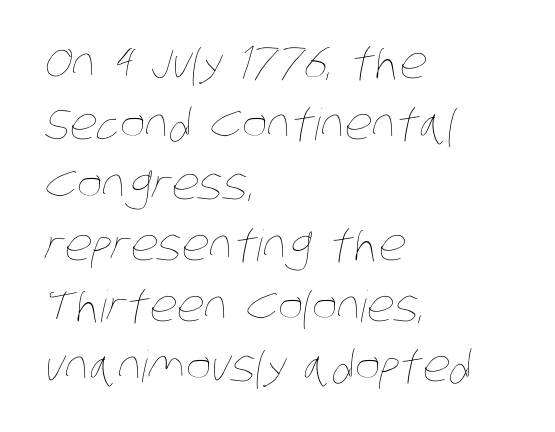
{"bold": "no", "weight": "thin", "width": "condensed", "stroke_contrast": "low", "x_height": "large", "monospaced": "no", "underline": "no", "align": "left", "line_spacing": "normal", "line_spacing_ratio": 1.41, "letter_spacing": "normal", "letter_spacing_em": 0.0, "glyph_px": 43}
